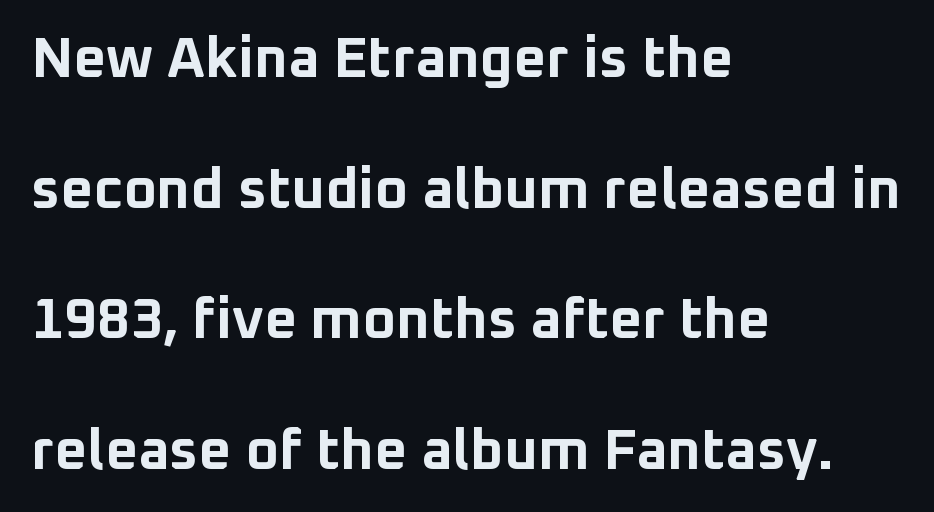
Q: Is the text bold? A: Yes.
Q: Is the text italic (slanted)? A: No, it is upright.
Q: Is the typeface a serif or a sans-serif typeface? A: Sans-serif.
Q: Is the text underlined? A: No.
Q: How is the paragraph aligned? A: Left-aligned.
Q: Is the spacing between letters normal or unusually wide? A: Normal.
Q: Is the spacing between lines tight, normal or loose? A: Loose.
Q: Width (condensed, normal, or wide)? A: Normal.
Q: Stroke contrast? A: Low.
Q: x-height? A: Medium.
Q: Monospaced? A: No.
